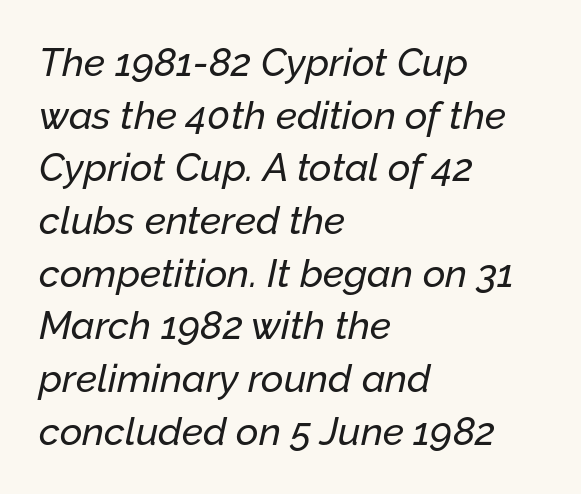
Q: Is the text italic (slanted)? A: Yes, it leans right by about 12 degrees.
Q: Is the text underlined? A: No.
Q: How is the paragraph aligned? A: Left-aligned.
Q: Is the spacing between letters normal or unusually wide? A: Normal.
Q: Is the spacing between lines tight, normal or loose? A: Normal.
Q: Width (condensed, normal, or wide)? A: Normal.
Q: Stroke contrast? A: Low.
Q: x-height? A: Medium.
Q: Monospaced? A: No.
